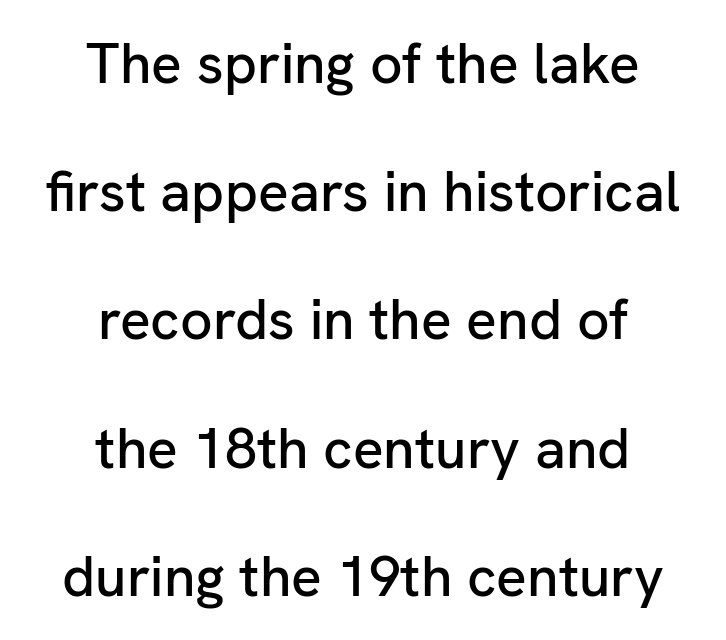
The image shows 57 px sans-serif type, upright; set centered, loose line spacing (2.25x), normal letter spacing, not underlined; low stroke contrast and a medium x-height.
